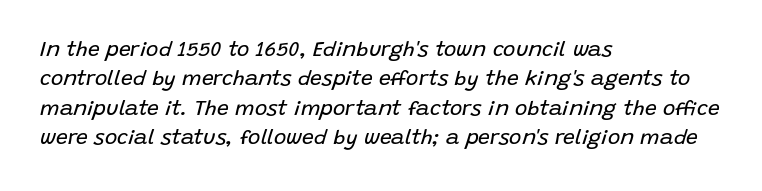
Q: Is the text bold? A: No.
Q: Is the text italic (slanted)? A: Yes, it leans right by about 15 degrees.
Q: Is the text underlined? A: No.
Q: How is the paragraph aligned? A: Left-aligned.
Q: Is the spacing between letters normal or unusually wide? A: Normal.
Q: Is the spacing between lines tight, normal or loose? A: Normal.
